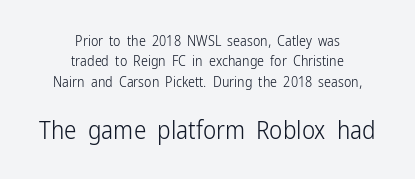
Q: Is the text bold? A: No.
Q: Is the text italic (slanted)? A: No, it is upright.
Q: Is the text underlined? A: No.
Q: How is the paragraph aligned? A: Centered.
Q: Is the spacing between letters normal or unusually wide? A: Normal.
Q: Is the spacing between lines tight, normal or loose? A: Normal.
Q: Which block of text is set in a larger size, the first (top) or the second (bottom)? A: The second (bottom) one.
